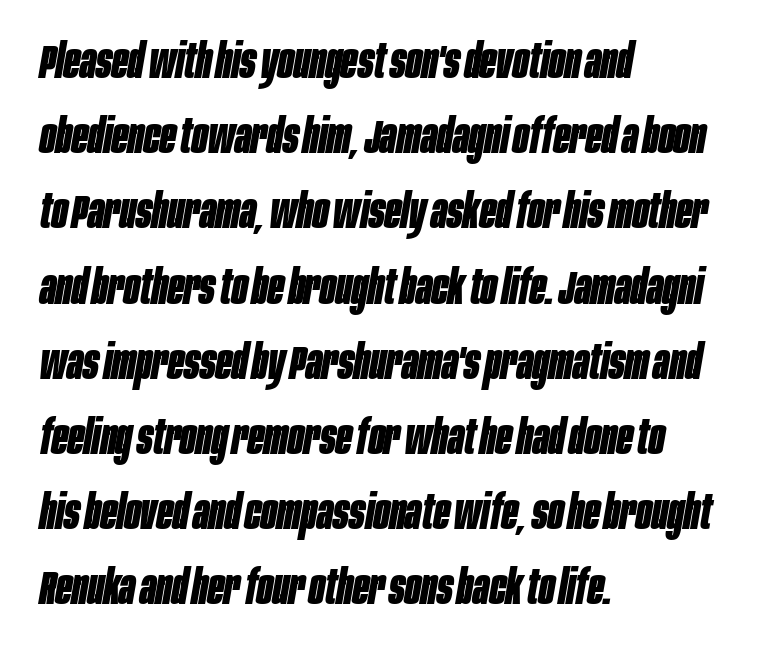
Q: Is the text bold? A: Yes.
Q: Is the text italic (slanted)? A: Yes, it leans right by about 10 degrees.
Q: Is the text underlined? A: No.
Q: How is the paragraph aligned? A: Left-aligned.
Q: Is the spacing between letters normal or unusually wide? A: Normal.
Q: Is the spacing between lines tight, normal or loose? A: Normal.
Q: Width (condensed, normal, or wide)? A: Condensed.
Q: Stroke contrast? A: Low.
Q: x-height? A: Large.
Q: Monospaced? A: No.
